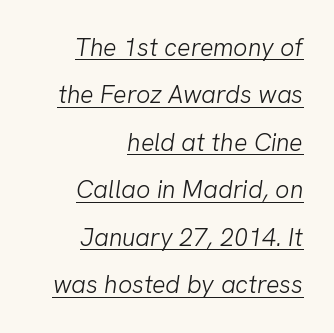
{"bold": "no", "underline": "yes", "align": "right", "line_spacing": "loose", "line_spacing_ratio": 1.9, "letter_spacing": "normal", "letter_spacing_em": 0.0, "glyph_px": 25}
